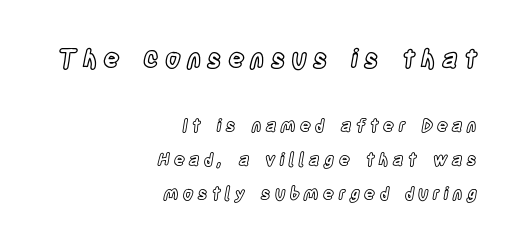
The image shows 25 px text type; set right-aligned, loose line spacing (2.0x), unusually wide letter spacing (+0.25 em), not underlined; the first (top) block is 1.47x larger.
